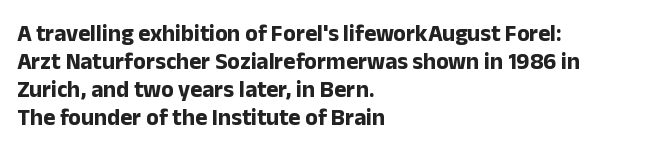
Q: Is the text bold? A: Yes.
Q: Is the text italic (slanted)? A: No, it is upright.
Q: Is the text underlined? A: No.
Q: How is the paragraph aligned? A: Left-aligned.
Q: Is the spacing between letters normal or unusually wide? A: Normal.
